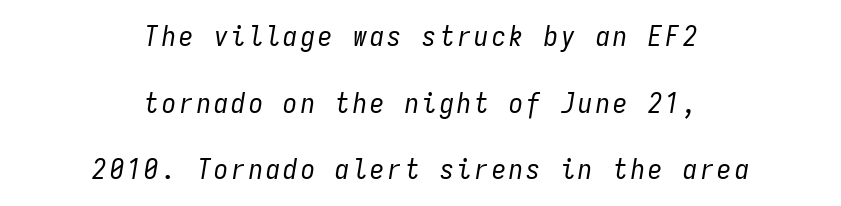
Q: Is the text bold? A: No.
Q: Is the text italic (slanted)? A: Yes, it leans right by about 9 degrees.
Q: Is the text underlined? A: No.
Q: How is the paragraph aligned? A: Centered.
Q: Is the spacing between lines tight, normal or loose? A: Loose.
Q: Width (condensed, normal, or wide)? A: Condensed.
Q: Stroke contrast? A: Low.
Q: x-height? A: Medium.
Q: Monospaced? A: Yes.
